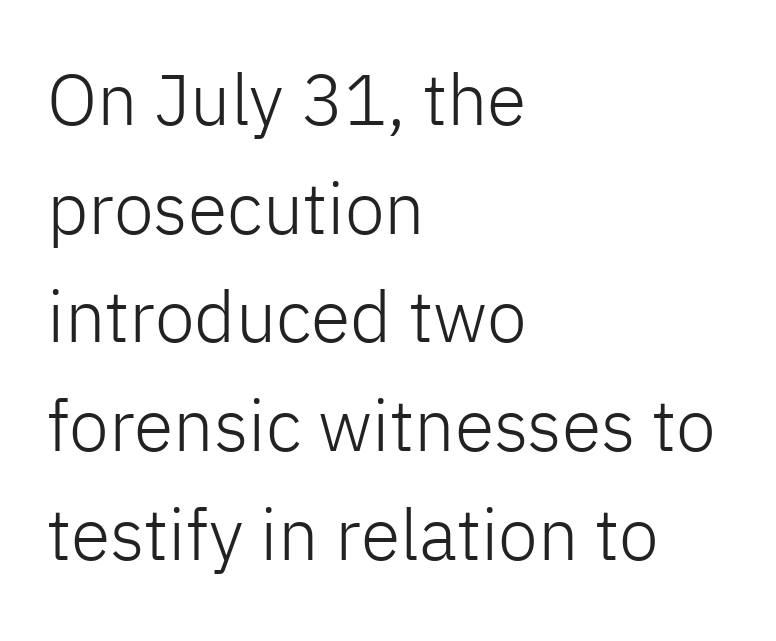
The image shows 72 px light sans-serif type, upright; set left-aligned, normal line spacing (1.51x), normal letter spacing, not underlined; low stroke contrast and a medium x-height.
